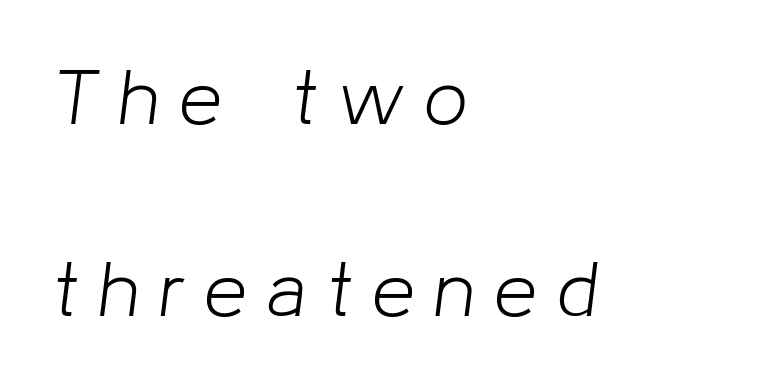
Q: Is the text bold? A: No.
Q: Is the text italic (slanted)? A: Yes, it leans right by about 8 degrees.
Q: Is the text underlined? A: No.
Q: How is the paragraph aligned? A: Left-aligned.
Q: Is the spacing between letters normal or unusually wide? A: Unusually wide.
Q: Is the spacing between lines tight, normal or loose? A: Loose.
Q: Width (condensed, normal, or wide)? A: Normal.
Q: Stroke contrast? A: Low.
Q: x-height? A: Medium.
Q: Monospaced? A: No.
